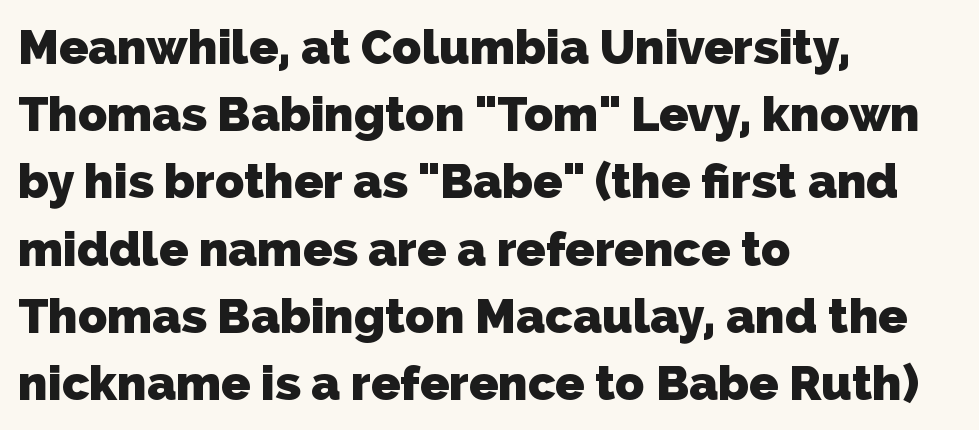
Q: Is the text bold? A: Yes.
Q: Is the typeface a serif or a sans-serif typeface? A: Sans-serif.
Q: Is the text underlined? A: No.
Q: How is the paragraph aligned? A: Left-aligned.
Q: Is the spacing between letters normal or unusually wide? A: Normal.
Q: Is the spacing between lines tight, normal or loose? A: Normal.
Q: Width (condensed, normal, or wide)? A: Normal.
Q: Stroke contrast? A: Low.
Q: x-height? A: Medium.
Q: Monospaced? A: No.
